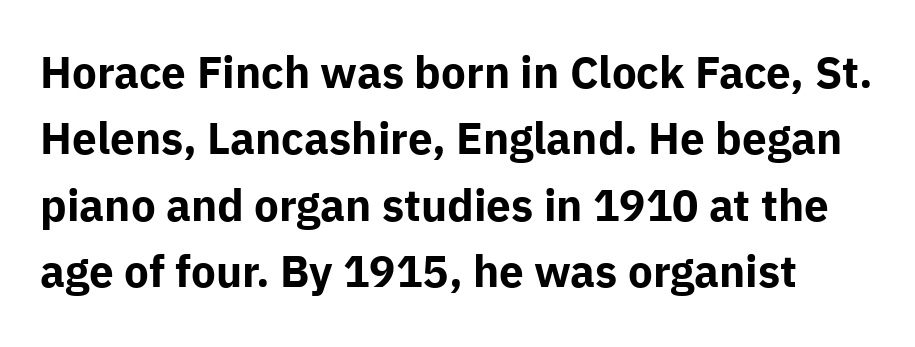
Q: Is the text bold? A: Yes.
Q: Is the text italic (slanted)? A: No, it is upright.
Q: Is the typeface a serif or a sans-serif typeface? A: Sans-serif.
Q: Is the text underlined? A: No.
Q: Is the spacing between letters normal or unusually wide? A: Normal.
Q: Is the spacing between lines tight, normal or loose? A: Normal.
Q: Width (condensed, normal, or wide)? A: Normal.
Q: Stroke contrast? A: Low.
Q: x-height? A: Medium.
Q: Monospaced? A: No.
